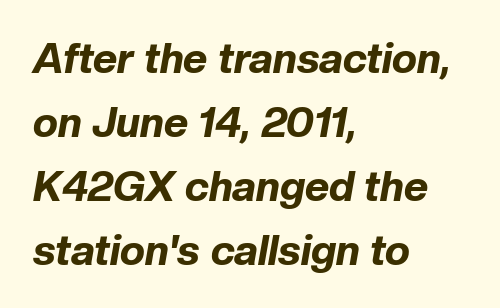
Just letters on the line, the space beneath them empty. Inter-character spacing is left at the font's built-in metrics. The letters are slanted; this is an italic face. The letters advance in unequal steps, a hallmark of proportional type.
